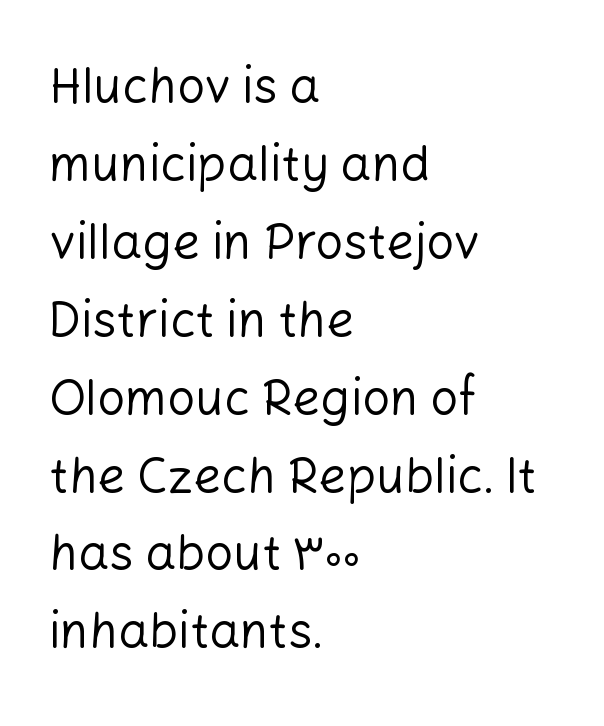
Q: Is the text bold? A: No.
Q: Is the text italic (slanted)? A: No, it is upright.
Q: Is the typeface a serif or a sans-serif typeface? A: Sans-serif.
Q: Is the text underlined? A: No.
Q: How is the paragraph aligned? A: Left-aligned.
Q: Is the spacing between letters normal or unusually wide? A: Normal.
Q: Is the spacing between lines tight, normal or loose? A: Normal.
Q: Width (condensed, normal, or wide)? A: Normal.
Q: Stroke contrast? A: Low.
Q: x-height? A: Medium.
Q: Monospaced? A: No.
